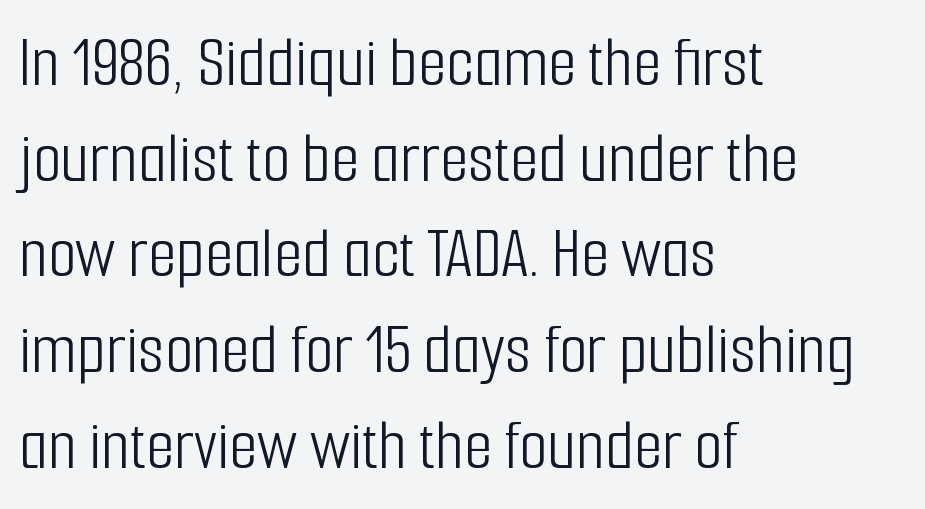
{"serif": "no", "italic": "no", "bold": "no", "weight": "light", "width": "condensed", "stroke_contrast": "low", "x_height": "medium", "monospaced": "no", "underline": "no", "align": "left", "line_spacing": "normal", "line_spacing_ratio": 1.31, "letter_spacing": "normal", "letter_spacing_em": 0.0, "glyph_px": 73}
